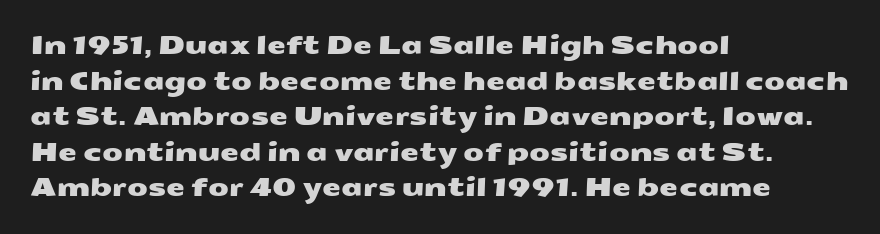
The image shows 24 px text type; set left-aligned, normal line spacing (1.48x), normal letter spacing, not underlined.
